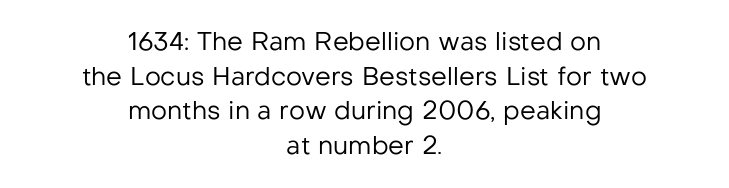
{"italic": "no", "bold": "no", "underline": "no", "align": "center", "line_spacing": "normal", "line_spacing_ratio": 1.39, "letter_spacing": "normal", "letter_spacing_em": 0.0, "glyph_px": 25}
